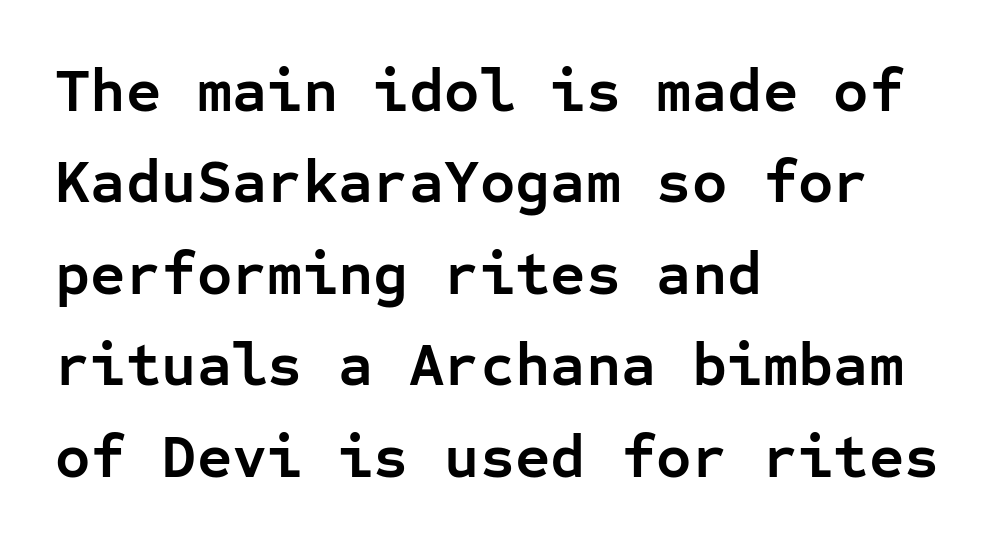
The text was rendered using a sans face with plain stroke endings. What weight is shown? A full bold with thick strokes. No extra tracking has been applied to these lines. Italic: no, the glyphs are upright roman. The ragged edge is on the right, which tells us the setting is flush left. Is there much room between lines? A standard amount, neither cramped nor airy.
